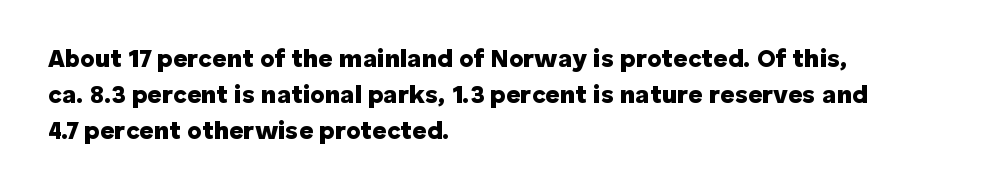
The image shows 25 px bold type, upright; set left-aligned, normal line spacing (1.44x), normal letter spacing, not underlined.
